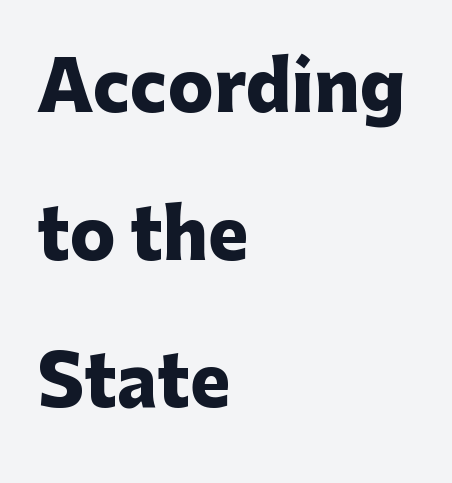
Q: Is the text bold? A: Yes.
Q: Is the text italic (slanted)? A: No, it is upright.
Q: Is the typeface a serif or a sans-serif typeface? A: Sans-serif.
Q: Is the text underlined? A: No.
Q: How is the paragraph aligned? A: Left-aligned.
Q: Is the spacing between letters normal or unusually wide? A: Normal.
Q: Is the spacing between lines tight, normal or loose? A: Loose.
Q: Width (condensed, normal, or wide)? A: Normal.
Q: Stroke contrast? A: Low.
Q: x-height? A: Medium.
Q: Monospaced? A: No.
